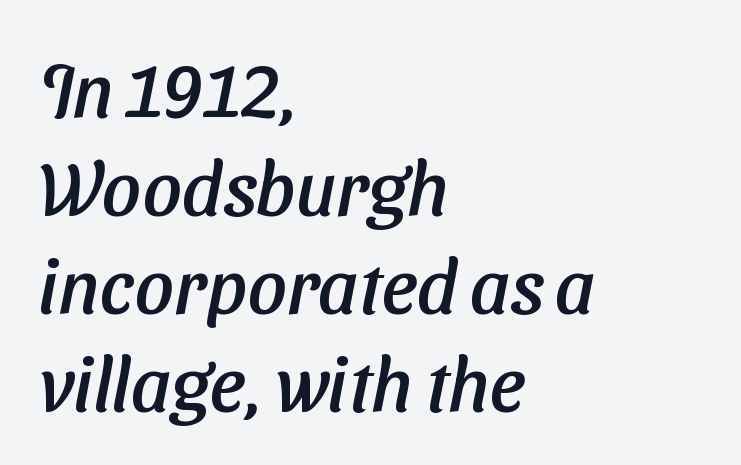
{"serif": "no", "width": "normal", "stroke_contrast": "low", "x_height": "medium", "monospaced": "no", "underline": "no", "align": "left", "line_spacing": "normal", "line_spacing_ratio": 1.29, "letter_spacing": "normal", "letter_spacing_em": 0.0, "glyph_px": 76}
